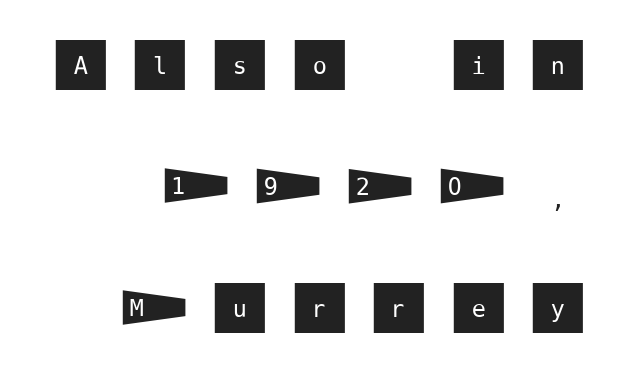
{"serif": "no", "italic": "no", "width": "normal", "stroke_contrast": "medium", "x_height": "large", "underline": "no", "align": "right", "line_spacing": "loose", "line_spacing_ratio": 2.13, "letter_spacing": "wide", "letter_spacing_em": 0.42, "glyph_px": 57}
